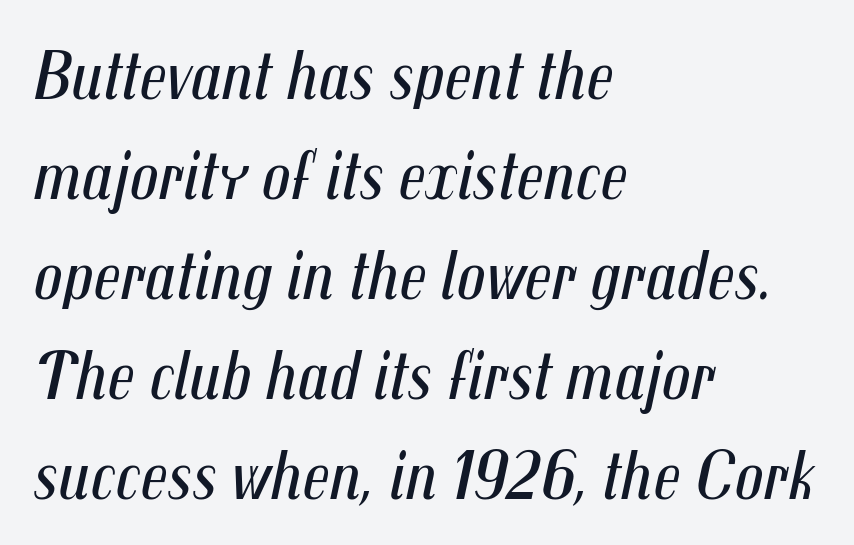
The image shows 71 px regular-weight, condensed type, italic (leaning right); set left-aligned, normal line spacing (1.41x), normal letter spacing, not underlined; medium stroke contrast and a medium x-height.
